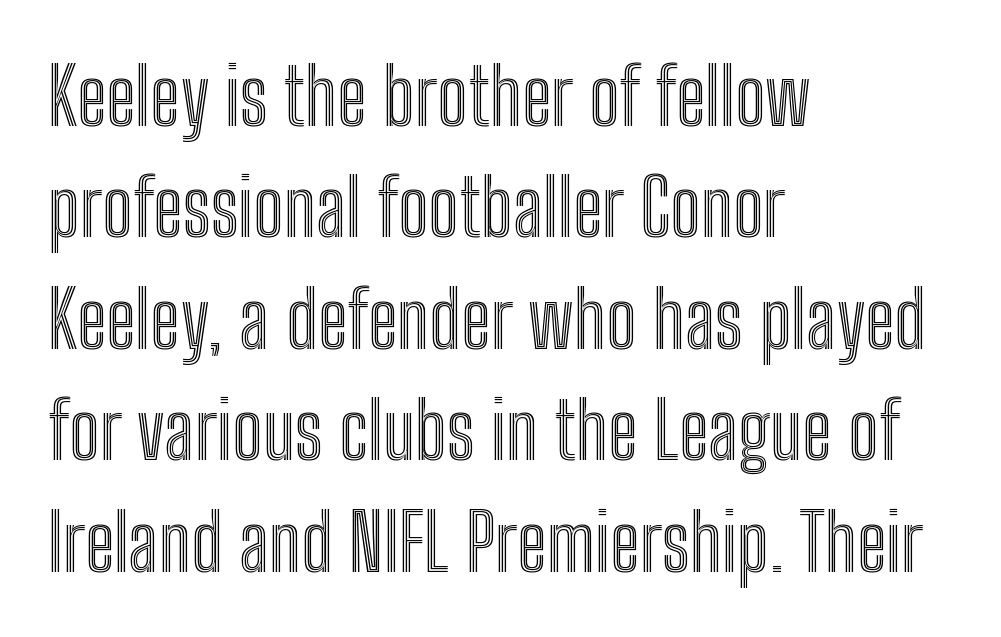
Q: Is the text italic (slanted)? A: No, it is upright.
Q: Is the text underlined? A: No.
Q: How is the paragraph aligned? A: Left-aligned.
Q: Is the spacing between letters normal or unusually wide? A: Normal.
Q: Is the spacing between lines tight, normal or loose? A: Normal.
Q: Width (condensed, normal, or wide)? A: Condensed.
Q: x-height? A: Medium.
Q: Monospaced? A: No.
